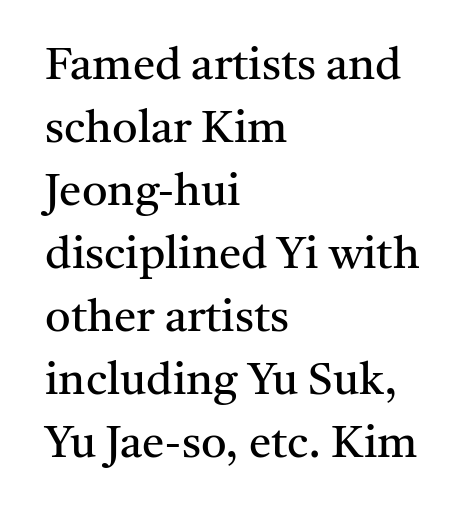
The image shows 45 px regular-weight serif type, upright; set left-aligned, normal line spacing (1.4x), normal letter spacing, not underlined; medium stroke contrast and a medium x-height.
